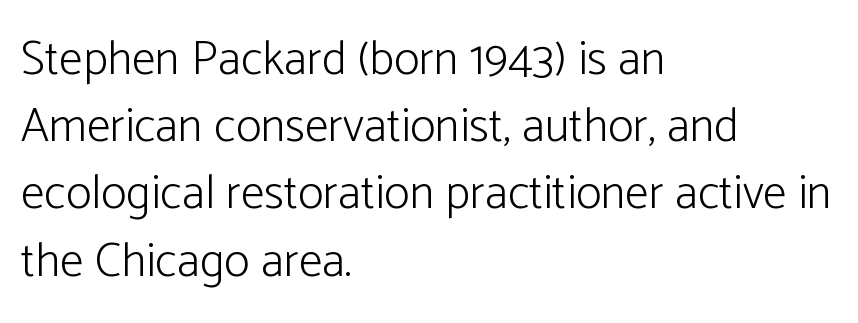
Q: Is the text bold? A: No.
Q: Is the text italic (slanted)? A: No, it is upright.
Q: Is the typeface a serif or a sans-serif typeface? A: Sans-serif.
Q: Is the text underlined? A: No.
Q: How is the paragraph aligned? A: Left-aligned.
Q: Is the spacing between letters normal or unusually wide? A: Normal.
Q: Is the spacing between lines tight, normal or loose? A: Normal.
Q: Width (condensed, normal, or wide)? A: Normal.
Q: Stroke contrast? A: Low.
Q: x-height? A: Medium.
Q: Monospaced? A: No.
